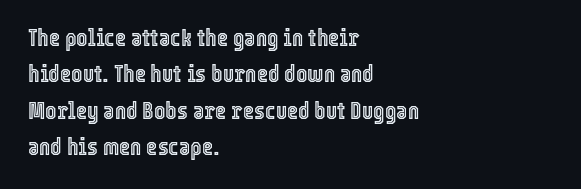
Q: Is the text italic (slanted)? A: No, it is upright.
Q: Is the text underlined? A: No.
Q: How is the paragraph aligned? A: Left-aligned.
Q: Is the spacing between letters normal or unusually wide? A: Normal.
Q: Is the spacing between lines tight, normal or loose? A: Normal.
